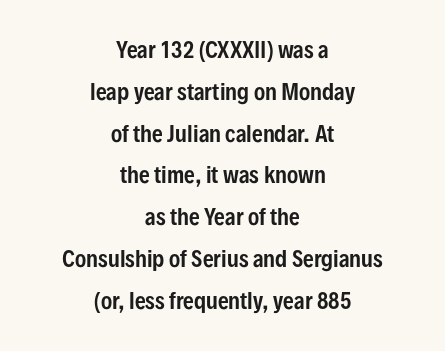
Quick note: underline off. Each word holds together tightly as a unit, with standard inter-letter gaps. In terms of leading, this rendering errs on the spacious side. Posture: straight, roman, zero tilt. A student would call this center alignment; a typographer would say set centered.
